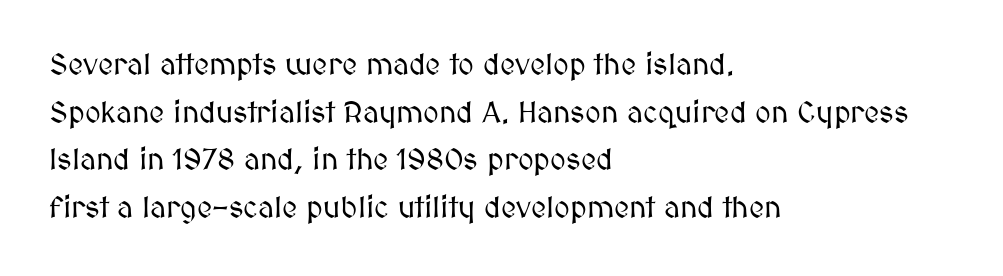
Q: Is the text italic (slanted)? A: No, it is upright.
Q: Is the text underlined? A: No.
Q: How is the paragraph aligned? A: Left-aligned.
Q: Is the spacing between letters normal or unusually wide? A: Normal.
Q: Is the spacing between lines tight, normal or loose? A: Normal.
Q: Width (condensed, normal, or wide)? A: Normal.
Q: Stroke contrast? A: Medium.
Q: x-height? A: Medium.
Q: Monospaced? A: No.
